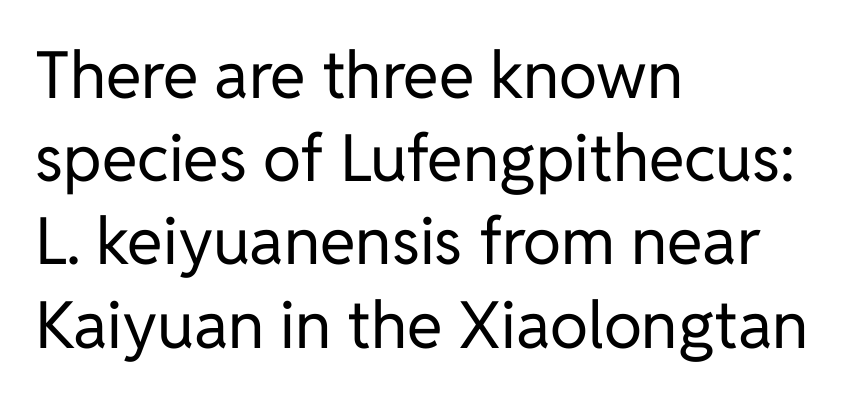
Q: Is the text bold? A: No.
Q: Is the text italic (slanted)? A: No, it is upright.
Q: Is the typeface a serif or a sans-serif typeface? A: Sans-serif.
Q: Is the text underlined? A: No.
Q: How is the paragraph aligned? A: Left-aligned.
Q: Is the spacing between letters normal or unusually wide? A: Normal.
Q: Is the spacing between lines tight, normal or loose? A: Normal.
Q: Width (condensed, normal, or wide)? A: Normal.
Q: Stroke contrast? A: Low.
Q: x-height? A: Medium.
Q: Monospaced? A: No.
